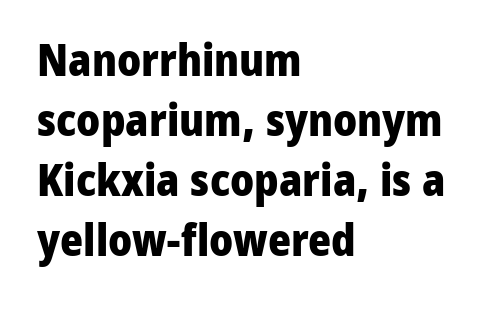
The image shows 44 px heavy sans-serif type, upright; set left-aligned, normal line spacing (1.36x), normal letter spacing, not underlined; low stroke contrast and a medium x-height.
